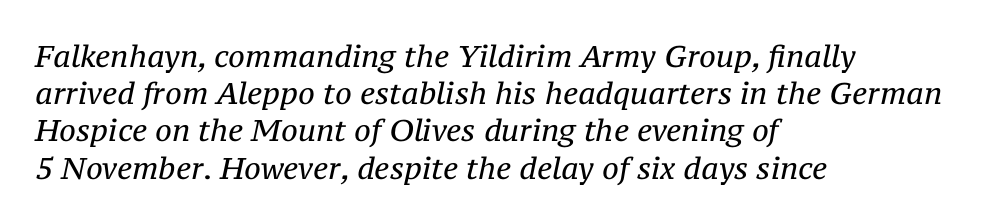
{"serif": "yes", "italic": "yes", "lean": "right", "slant_degrees": 12, "bold": "no", "weight": "regular", "width": "normal", "stroke_contrast": "medium", "x_height": "medium", "monospaced": "no", "underline": "no", "align": "left", "line_spacing_ratio": 1.24, "letter_spacing": "normal", "letter_spacing_em": 0.0, "glyph_px": 30}
